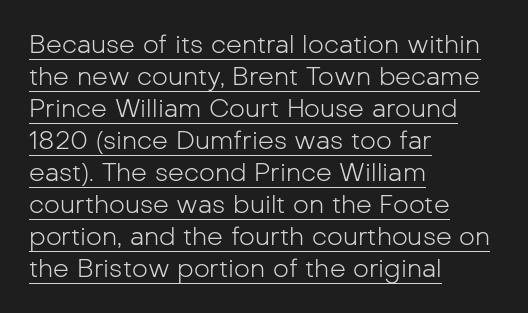
A typesetter would call this leading conventional body-copy spacing. Ordinary non-slanted type is in use. Honestly, the underline is the first thing you notice here. Ink coverage per letter is moderate at most. Left-aligned paragraph, ragged on the right.
